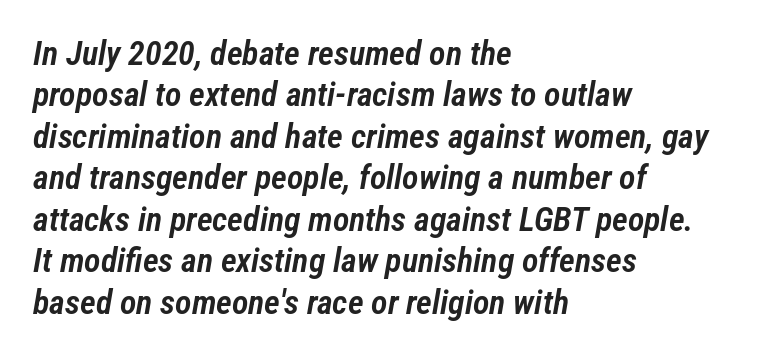
{"italic": "yes", "lean": "right", "slant_degrees": 12, "bold": "semi", "weight": "semibold", "width": "condensed", "stroke_contrast": "low", "x_height": "medium", "monospaced": "no", "underline": "no", "align": "left", "line_spacing_ratio": 1.22, "letter_spacing": "normal", "letter_spacing_em": 0.0, "glyph_px": 34}
